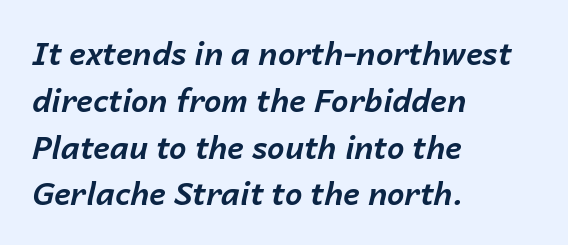
Vertically, the passage feels balanced, rows spaced as you'd expect. Anything drawn beneath the words? Only blank space. Reading down the block, your eye returns to a fixed left position each line. Each glyph is drawn with heavy, bold strokes. The passage shown is typed in a proportional face where columns would drift. Caption: standard tracking, unaltered.
